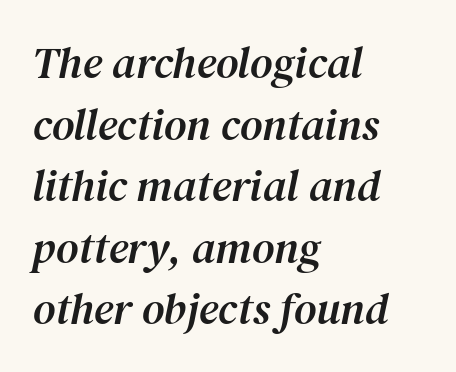
The image shows 44 px serif type, italic (leaning right); set left-aligned, normal line spacing (1.4x), normal letter spacing, not underlined; medium stroke contrast and a medium x-height.
